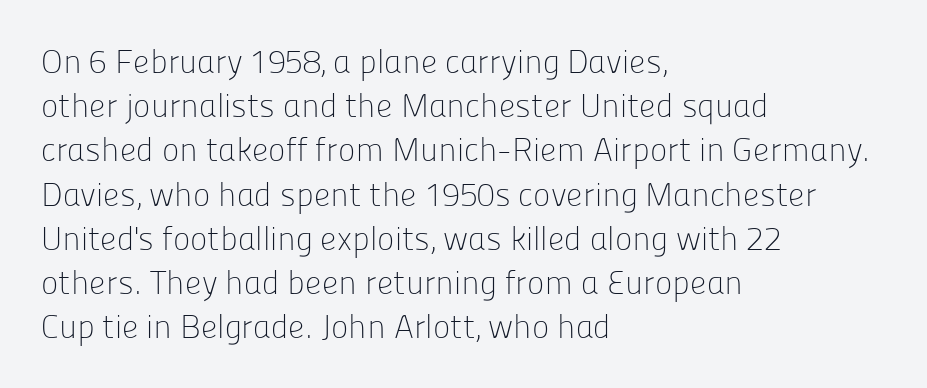
Q: Is the text bold? A: No.
Q: Is the text italic (slanted)? A: No, it is upright.
Q: Is the typeface a serif or a sans-serif typeface? A: Sans-serif.
Q: Is the text underlined? A: No.
Q: How is the paragraph aligned? A: Left-aligned.
Q: Is the spacing between letters normal or unusually wide? A: Normal.
Q: Is the spacing between lines tight, normal or loose? A: Normal.
Q: Width (condensed, normal, or wide)? A: Normal.
Q: Stroke contrast? A: Low.
Q: x-height? A: Medium.
Q: Monospaced? A: No.
